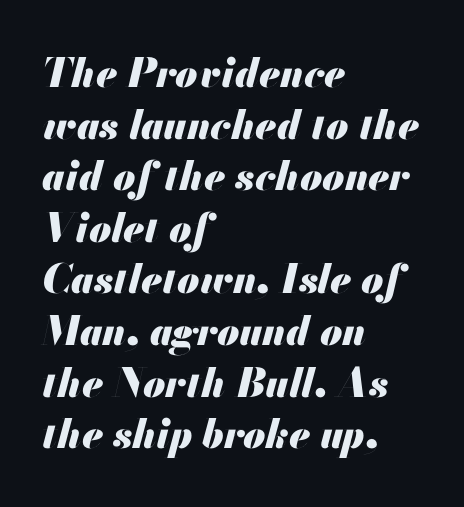
{"italic": "yes", "lean": "right", "slant_degrees": 13, "bold": "yes", "weight": "heavy", "width": "normal", "stroke_contrast": "medium", "x_height": "small", "monospaced": "no", "underline": "no", "align": "left", "line_spacing": "normal", "line_spacing_ratio": 1.29, "letter_spacing": "normal", "letter_spacing_em": 0.0, "glyph_px": 40}
